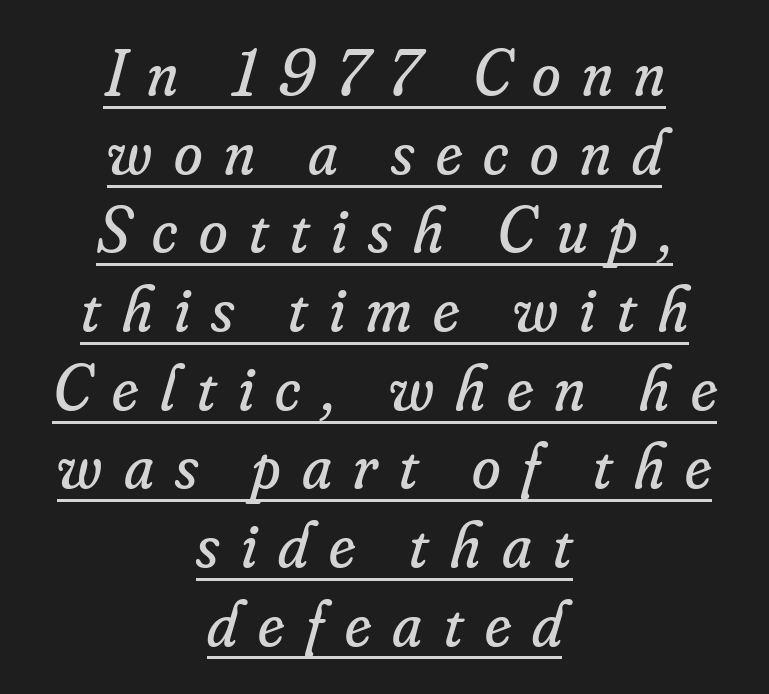
The typesetting does not lean heavy: it is not bold. Varying glyph widths throughout — classic text-font behaviour. Leftover space on each line is divided equally before and after the words. The designer went with a serif here, giving each stem small feet. Honestly, the letter spacing is so wide it's the main thing you notice.
